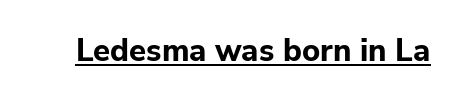
{"serif": "no", "italic": "no", "bold": "yes", "weight": "bold", "width": "normal", "stroke_contrast": "low", "x_height": "medium", "monospaced": "no", "underline": "yes", "letter_spacing": "normal", "letter_spacing_em": 0.0, "glyph_px": 31}
